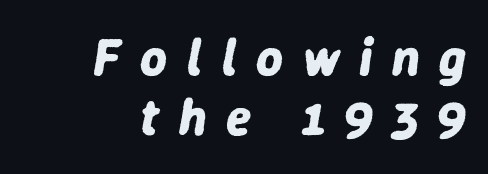
The image shows 52 px bold type, italic (leaning right); set right-aligned, tight line spacing (1.15x), unusually wide letter spacing (+0.37 em), not underlined; low stroke contrast and a medium x-height.
